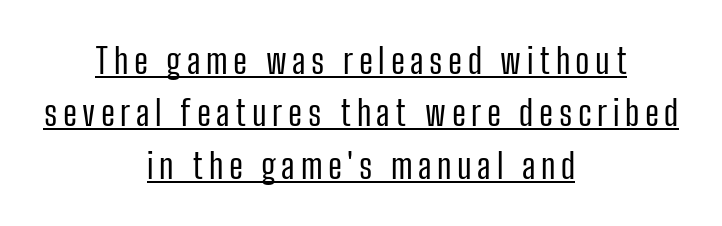
Descenders here cross a horizontal rule under the line. Stems here are at most as thick as an everyday book face. Italic? Not at all — the glyphs are vertical. The leading is moderate, giving the passage an even texture.
